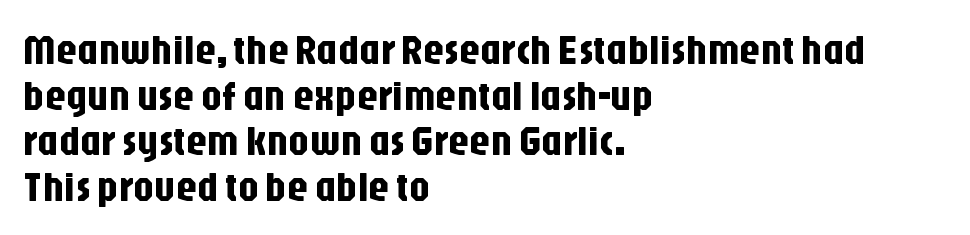
The image shows 41 px condensed sans-serif type, upright; set left-aligned, tight line spacing (1.11x), normal letter spacing, not underlined; low stroke contrast and a large x-height.
